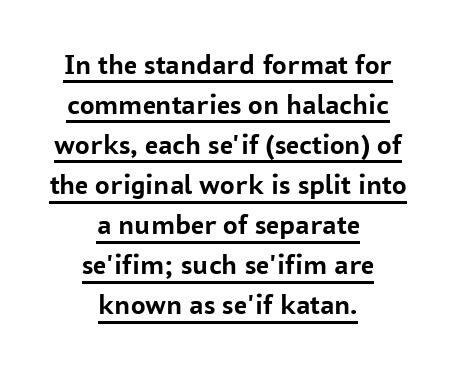
The image shows 29 px semibold sans-serif type, upright; set centered, normal line spacing (1.38x), normal letter spacing, underlined; low stroke contrast and a medium x-height.
